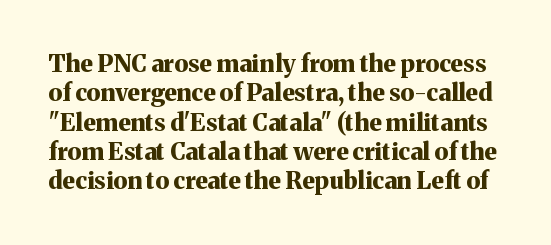
Q: Is the text bold? A: Yes.
Q: Is the text italic (slanted)? A: No, it is upright.
Q: Is the text underlined? A: No.
Q: Is the spacing between letters normal or unusually wide? A: Normal.
